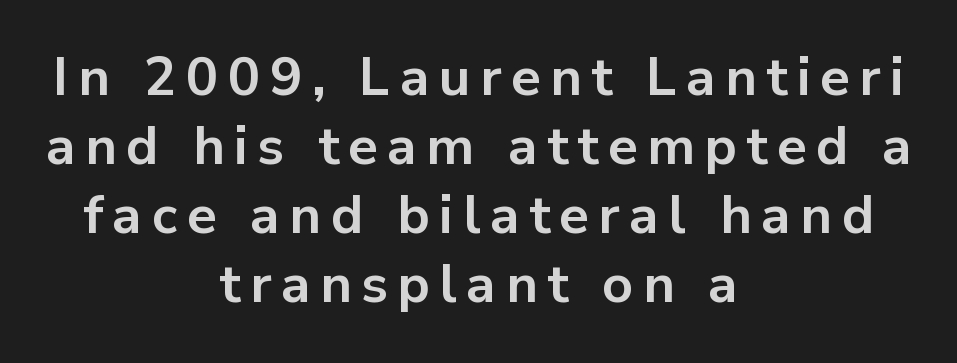
The image shows 54 px bold sans-serif type, upright; set centered, normal line spacing (1.28x), not underlined; low stroke contrast and a medium x-height.
